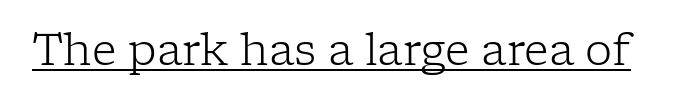
{"serif": "yes", "italic": "no", "bold": "no", "weight": "light", "width": "normal", "stroke_contrast": "low", "x_height": "medium", "monospaced": "no", "underline": "yes", "letter_spacing": "normal", "letter_spacing_em": 0.0, "glyph_px": 43}
